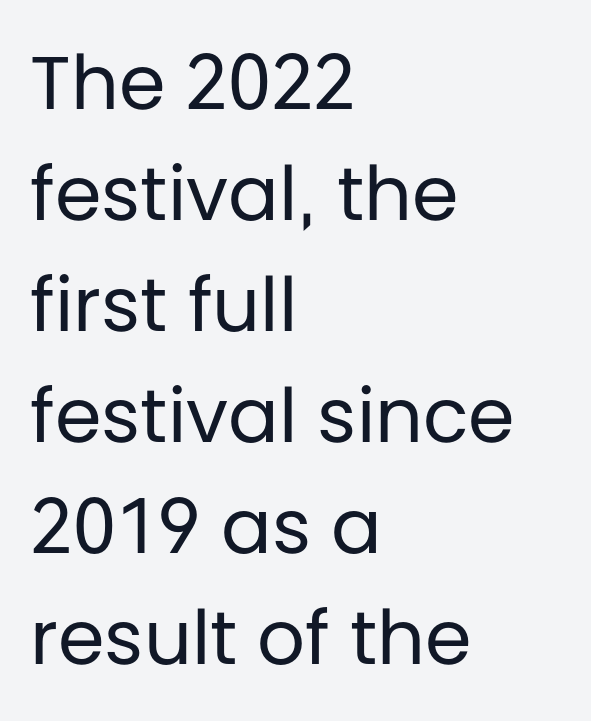
The image shows 75 px regular-weight sans-serif type, upright; set left-aligned, normal line spacing (1.48x), normal letter spacing, not underlined; low stroke contrast and a large x-height.
